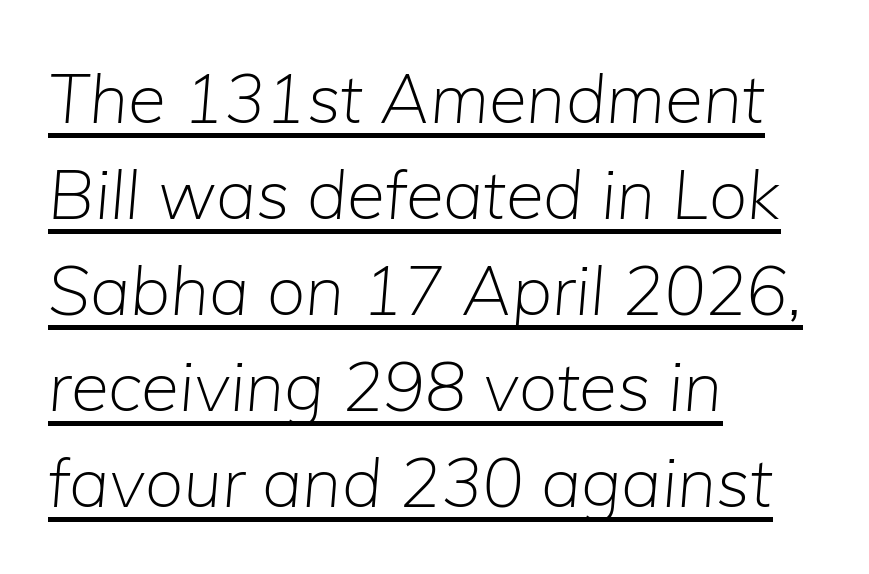
{"italic": "yes", "lean": "right", "slant_degrees": 5, "bold": "no", "weight": "light", "width": "normal", "stroke_contrast": "low", "x_height": "medium", "monospaced": "no", "underline": "yes", "align": "left", "line_spacing": "normal", "line_spacing_ratio": 1.39, "letter_spacing": "normal", "letter_spacing_em": 0.0, "glyph_px": 69}
